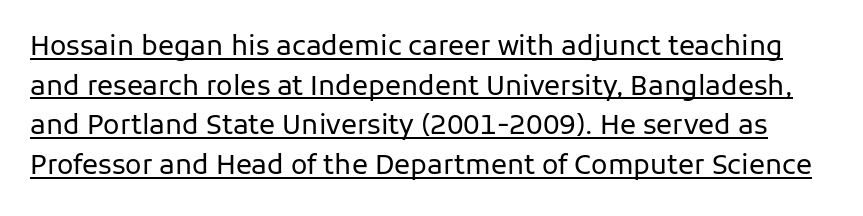
The image shows 27 px text type, upright; set normal line spacing (1.47x), normal letter spacing, underlined.
